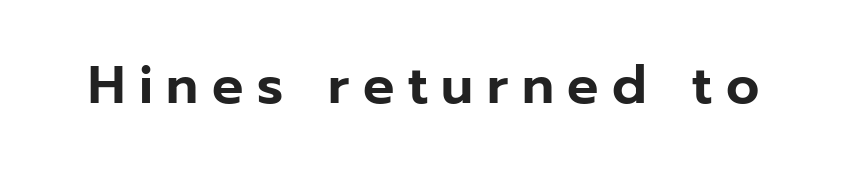
{"serif": "no", "italic": "no", "width": "normal", "stroke_contrast": "low", "x_height": "medium", "monospaced": "no", "underline": "no", "letter_spacing": "wide", "letter_spacing_em": 0.26, "glyph_px": 52}
